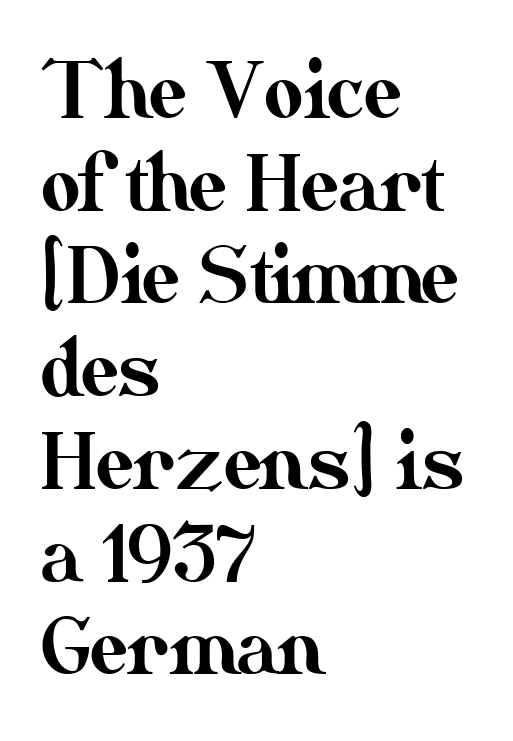
Q: Is the text italic (slanted)? A: No, it is upright.
Q: Is the text underlined? A: No.
Q: How is the paragraph aligned? A: Left-aligned.
Q: Is the spacing between letters normal or unusually wide? A: Normal.
Q: Width (condensed, normal, or wide)? A: Normal.
Q: Stroke contrast? A: Medium.
Q: x-height? A: Small.
Q: Monospaced? A: No.
